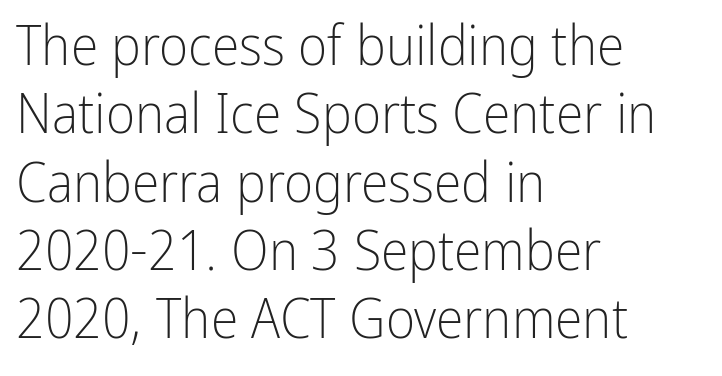
The letters advance in unequal steps, a hallmark of proportional type. Bold? No — there's no thickening of the strokes. A bare baseline throughout the passage. In terms of posture, this sample is upright. These lines keep a tight, regular rhythm from letter to letter.
